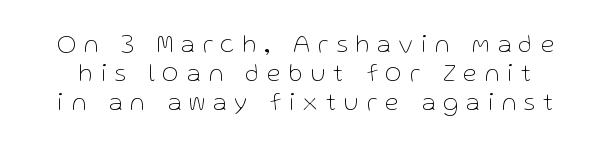
{"italic": "no", "bold": "no", "underline": "no", "line_spacing_ratio": 1.17, "letter_spacing": "wide", "letter_spacing_em": 0.33, "glyph_px": 25}
